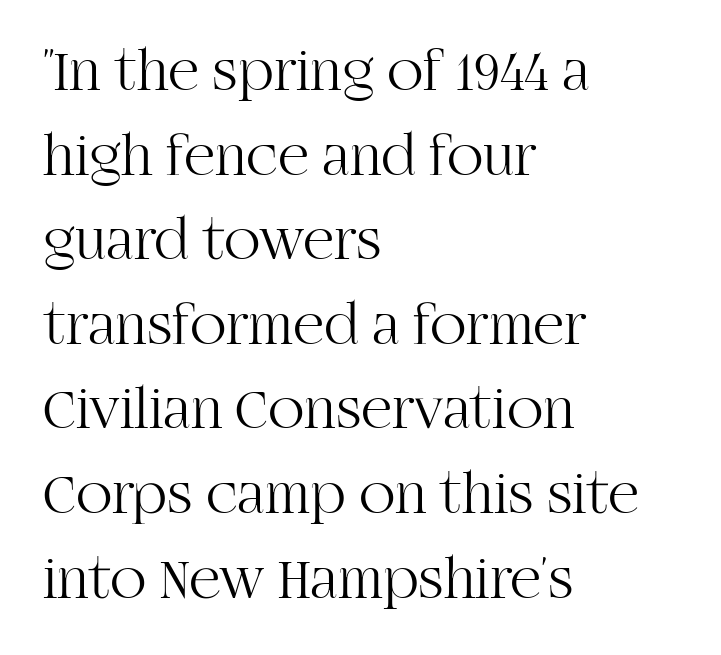
Q: Is the text bold? A: No.
Q: Is the text italic (slanted)? A: No, it is upright.
Q: Is the typeface a serif or a sans-serif typeface? A: Serif.
Q: Is the text underlined? A: No.
Q: How is the paragraph aligned? A: Left-aligned.
Q: Is the spacing between letters normal or unusually wide? A: Normal.
Q: Is the spacing between lines tight, normal or loose? A: Normal.
Q: Width (condensed, normal, or wide)? A: Normal.
Q: Stroke contrast? A: High.
Q: x-height? A: Large.
Q: Monospaced? A: No.
